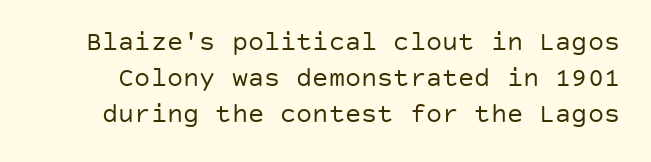
The image shows 27 px text type, upright; set normal line spacing (1.33x), normal letter spacing, not underlined.
